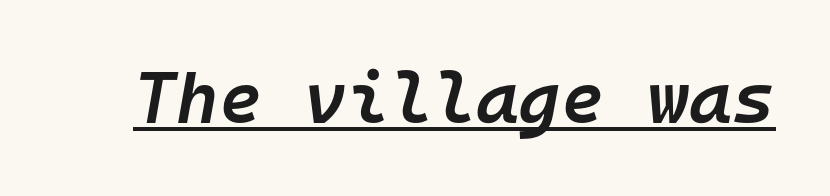
The image shows 73 px semibold type, italic (leaning right), monospaced; set normal letter spacing, underlined; low stroke contrast and a medium x-height.
